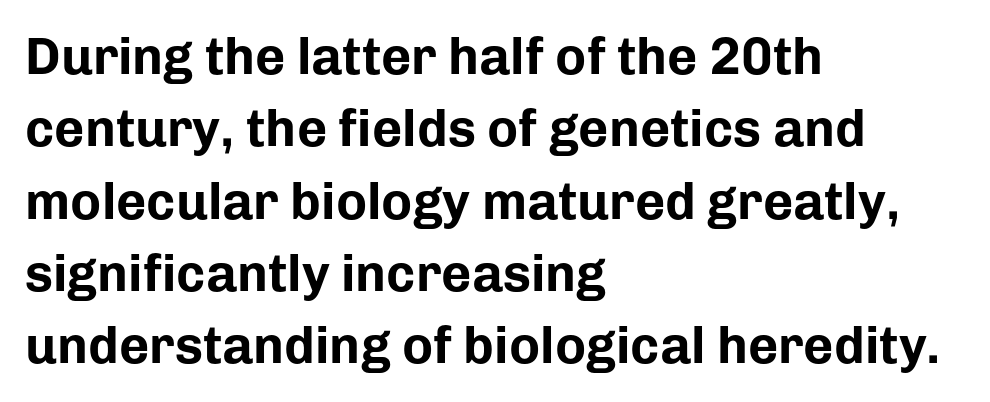
Q: Is the text bold? A: Yes.
Q: Is the text italic (slanted)? A: No, it is upright.
Q: Is the typeface a serif or a sans-serif typeface? A: Sans-serif.
Q: Is the text underlined? A: No.
Q: How is the paragraph aligned? A: Left-aligned.
Q: Is the spacing between letters normal or unusually wide? A: Normal.
Q: Is the spacing between lines tight, normal or loose? A: Normal.
Q: Width (condensed, normal, or wide)? A: Normal.
Q: Stroke contrast? A: Low.
Q: x-height? A: Medium.
Q: Monospaced? A: No.
